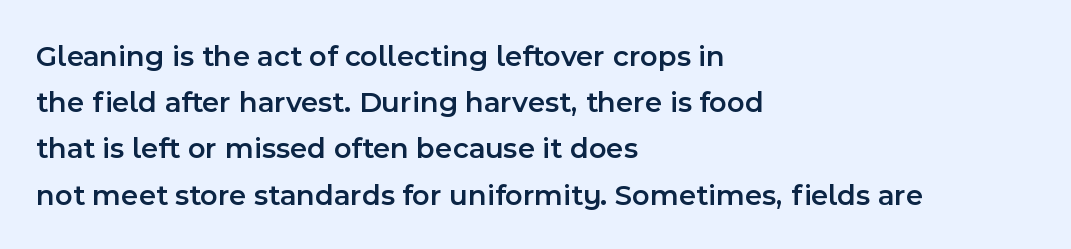
Q: Is the text bold? A: Semi-bold.
Q: Is the text italic (slanted)? A: No, it is upright.
Q: Is the typeface a serif or a sans-serif typeface? A: Sans-serif.
Q: Is the text underlined? A: No.
Q: How is the paragraph aligned? A: Left-aligned.
Q: Is the spacing between letters normal or unusually wide? A: Normal.
Q: Is the spacing between lines tight, normal or loose? A: Normal.
Q: Width (condensed, normal, or wide)? A: Normal.
Q: x-height? A: Medium.
Q: Monospaced? A: No.
